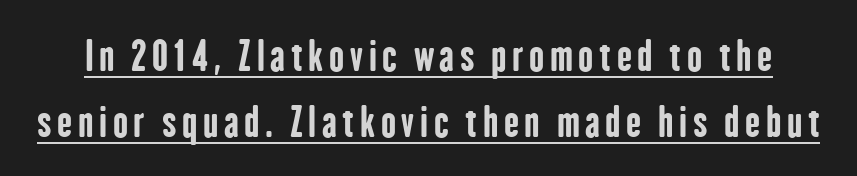
Q: Is the text bold? A: Yes.
Q: Is the text italic (slanted)? A: No, it is upright.
Q: Is the typeface a serif or a sans-serif typeface? A: Sans-serif.
Q: Is the text underlined? A: Yes.
Q: Is the spacing between lines tight, normal or loose? A: Normal.
Q: Width (condensed, normal, or wide)? A: Condensed.
Q: Stroke contrast? A: Low.
Q: x-height? A: Medium.
Q: Monospaced? A: No.
